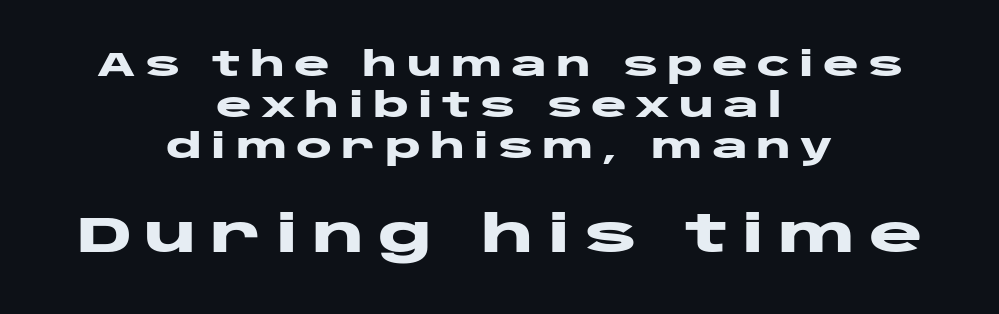
The image shows 51 px heavy, wide sans-serif type, upright; set centered, line spacing 1.2x, unusually wide letter spacing (+0.26 em), not underlined; the second (bottom) block is 1.5x larger; low stroke contrast and a large x-height.
